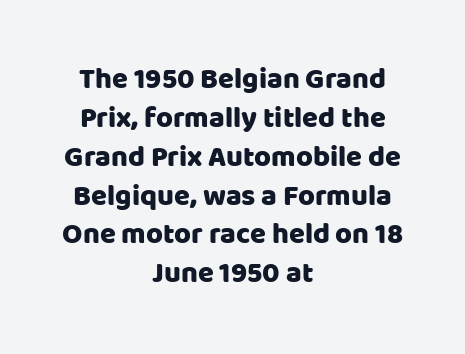
No feet cap the strokes, marking this as sans-serif type. Anything drawn beneath the words? Only blank space. A typesetter would call this leading conventional body-copy spacing. No italicization has been applied; the sample stays upright. The setting favours the middle, as headings and verse often do.
